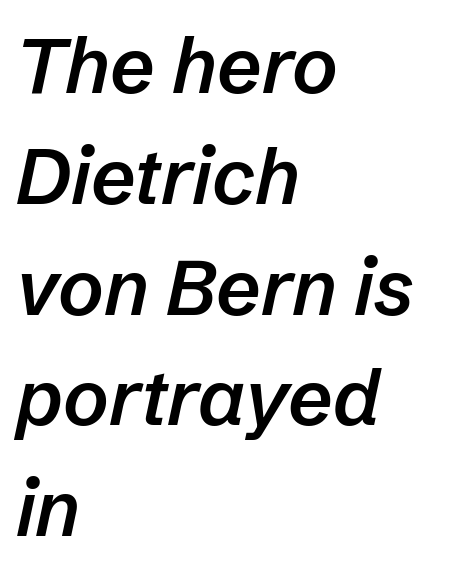
The image shows 78 px semibold type, italic (leaning right); set left-aligned, normal line spacing (1.42x), normal letter spacing, not underlined; low stroke contrast and a medium x-height.
